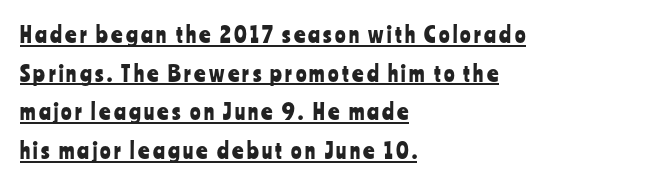
The words here are underlined. The lines in this sample share a left origin and differ only in where they stop. Posture: upright roman.
